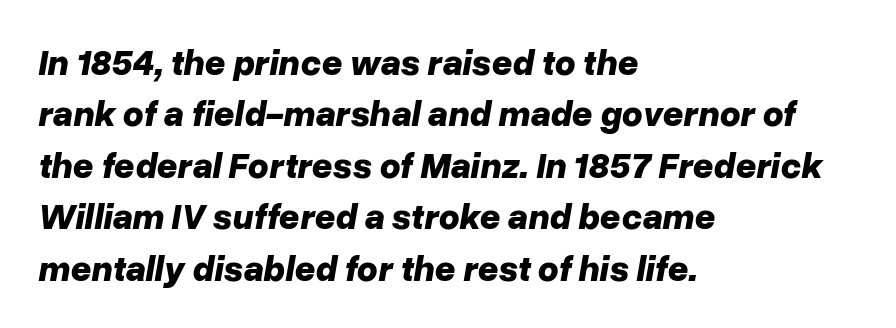
The image shows 36 px bold type, italic (leaning right); set left-aligned, normal line spacing (1.43x), normal letter spacing, not underlined; low stroke contrast and a medium x-height.
